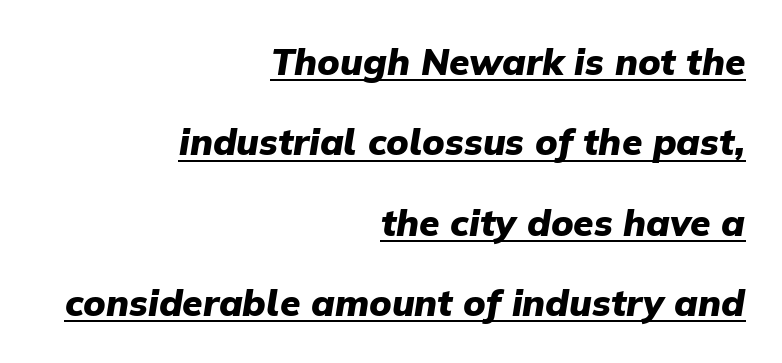
Q: Is the text bold? A: Yes.
Q: Is the text italic (slanted)? A: Yes, it leans right by about 9 degrees.
Q: Is the text underlined? A: Yes.
Q: How is the paragraph aligned? A: Right-aligned.
Q: Is the spacing between letters normal or unusually wide? A: Normal.
Q: Is the spacing between lines tight, normal or loose? A: Loose.
Q: Width (condensed, normal, or wide)? A: Normal.
Q: Stroke contrast? A: Low.
Q: x-height? A: Medium.
Q: Monospaced? A: No.
